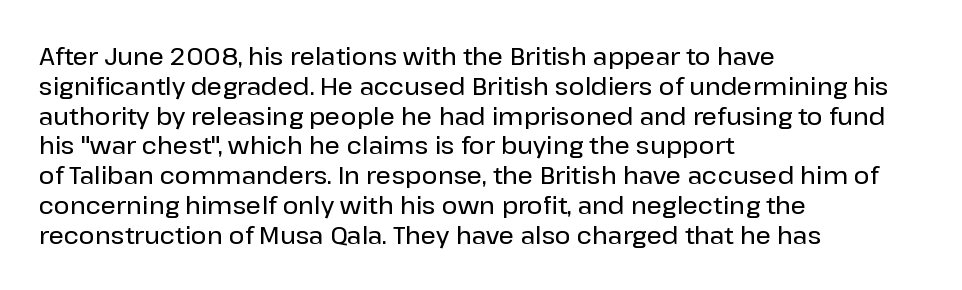
Q: Is the text italic (slanted)? A: No, it is upright.
Q: Is the text underlined? A: No.
Q: How is the paragraph aligned? A: Left-aligned.
Q: Is the spacing between letters normal or unusually wide? A: Normal.
